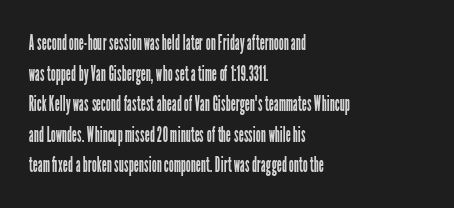
The image shows 22 px text type, upright; set left-aligned, normal line spacing (1.39x), normal letter spacing, not underlined.
